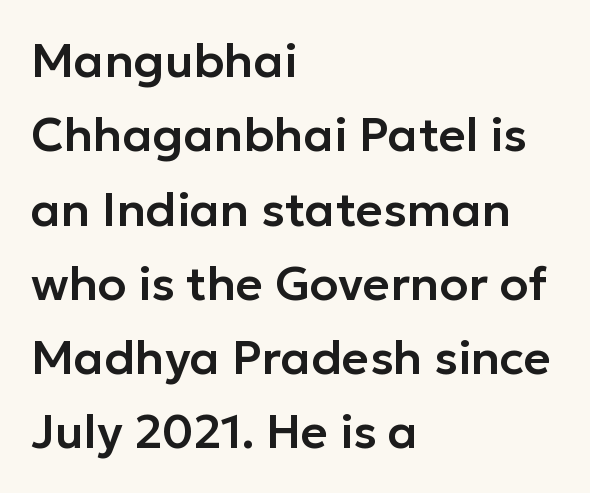
Q: Is the text italic (slanted)? A: No, it is upright.
Q: Is the typeface a serif or a sans-serif typeface? A: Sans-serif.
Q: Is the text underlined? A: No.
Q: How is the paragraph aligned? A: Left-aligned.
Q: Is the spacing between letters normal or unusually wide? A: Normal.
Q: Is the spacing between lines tight, normal or loose? A: Normal.
Q: Width (condensed, normal, or wide)? A: Normal.
Q: Stroke contrast? A: Low.
Q: x-height? A: Medium.
Q: Monospaced? A: No.
